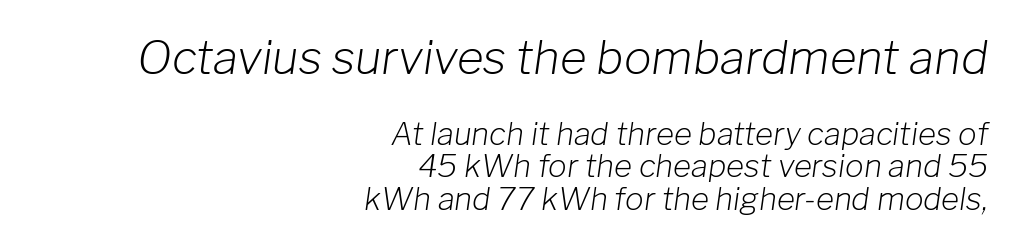
Regarding leading, the lines here are crowded together. Between one letter and the next there's only the usual sliver of space. Underlining? Definitely not there. No extra ink here — the face is not bold.
